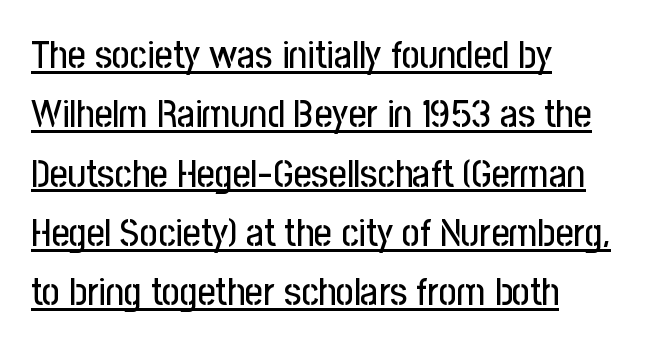
{"serif": "no", "italic": "no", "width": "condensed", "stroke_contrast": "low", "x_height": "medium", "monospaced": "no", "underline": "yes", "align": "left", "line_spacing": "normal", "line_spacing_ratio": 1.52, "letter_spacing": "normal", "letter_spacing_em": 0.0, "glyph_px": 39}
